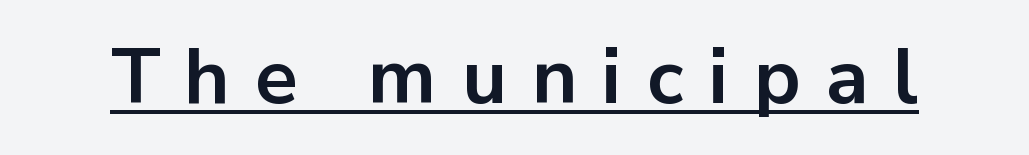
The image shows 78 px bold sans-serif type, upright; set unusually wide letter spacing (+0.32 em), underlined; low stroke contrast and a medium x-height.
